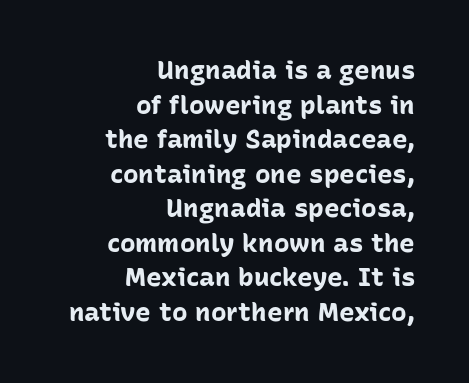
Where is the straight margin? On the right. The space beneath each line is pristine and unruled. The letters sit at their default tracking, neither squeezed nor spread. The block of text has a typical density, with ordinary space between rows. The lettering holds an erect, upright posture throughout.
